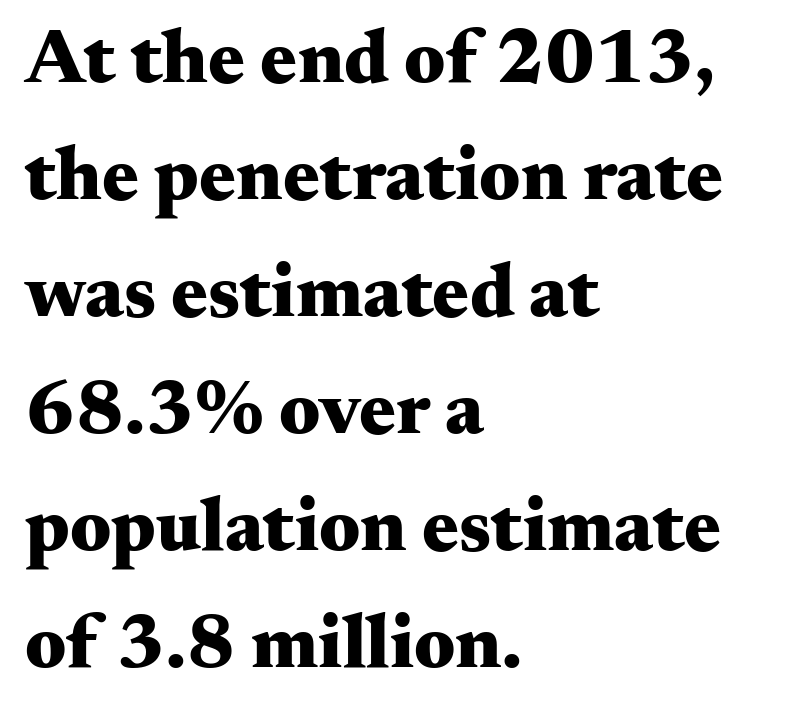
Q: Is the text bold? A: Yes.
Q: Is the text italic (slanted)? A: No, it is upright.
Q: Is the typeface a serif or a sans-serif typeface? A: Serif.
Q: Is the text underlined? A: No.
Q: How is the paragraph aligned? A: Left-aligned.
Q: Is the spacing between letters normal or unusually wide? A: Normal.
Q: Is the spacing between lines tight, normal or loose? A: Normal.
Q: Width (condensed, normal, or wide)? A: Wide.
Q: Stroke contrast? A: Medium.
Q: x-height? A: Small.
Q: Monospaced? A: No.
